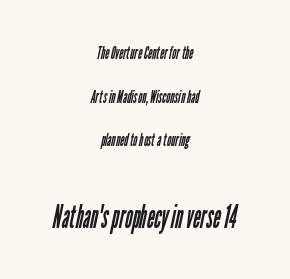
Characters follow at the spacing the type designer built in. Note the varied advance widths — an 'i' is clearly narrower than an 'm'. The compositor balanced each line on the midline. The type family on display is of the sans-serif kind. This layout puts the modest block above and the oversized block below. Each new line begins a long way beneath the previous one.
